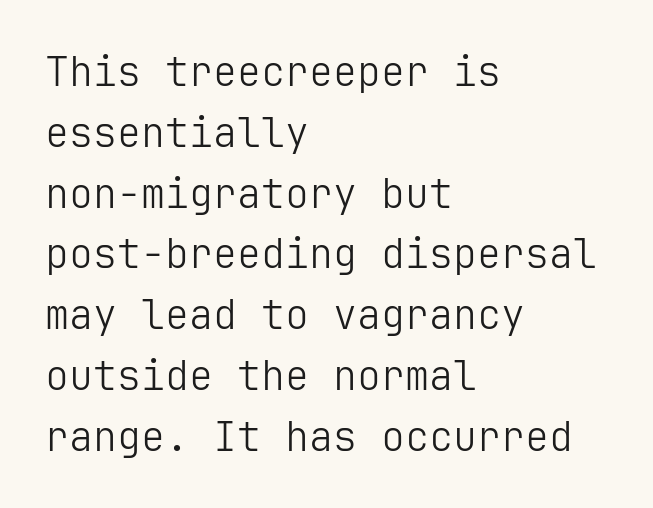
Think standard paragraph weight, or any step lighter than that. Is the block centered? No — it sits flush against the left margin. The passage shown is typeset with a sans-serif family. This sample uses an upright cut, with every glyph sitting square on the baseline.
